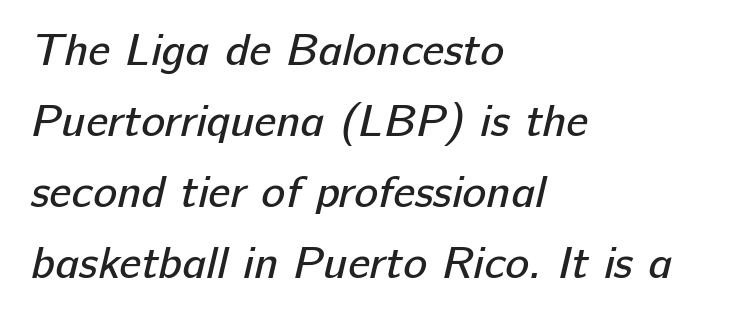
The passage shown stacks its lines at a standard gap. Every row of glyphs begins at an identical x-position on the left. Do the characters align in a grid? No, the font is proportional. This is sans-serif lettering, the kind often seen on screens and signage. The weight tops out at a normal text grade.
